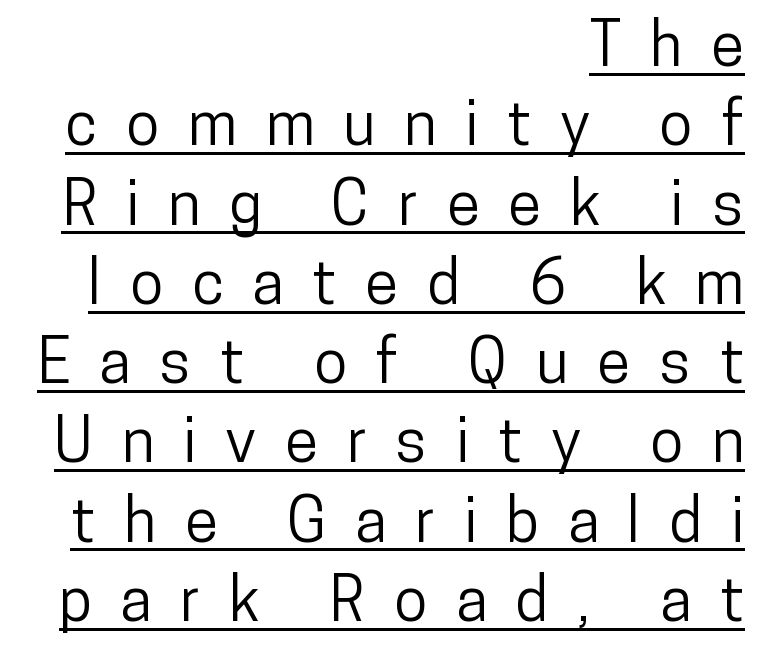
Q: Is the text italic (slanted)? A: No, it is upright.
Q: Is the typeface a serif or a sans-serif typeface? A: Sans-serif.
Q: Is the text underlined? A: Yes.
Q: How is the paragraph aligned? A: Right-aligned.
Q: Is the spacing between letters normal or unusually wide? A: Unusually wide.
Q: Is the spacing between lines tight, normal or loose? A: Normal.
Q: Width (condensed, normal, or wide)? A: Condensed.
Q: Stroke contrast? A: Low.
Q: x-height? A: Medium.
Q: Monospaced? A: No.
